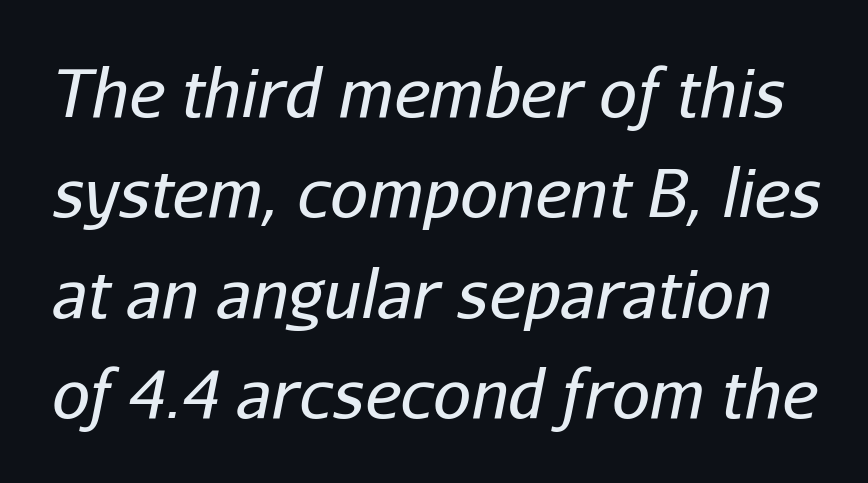
The image shows 67 px regular-weight type, italic (leaning right); set normal line spacing (1.5x), normal letter spacing, not underlined; low stroke contrast and a medium x-height.
